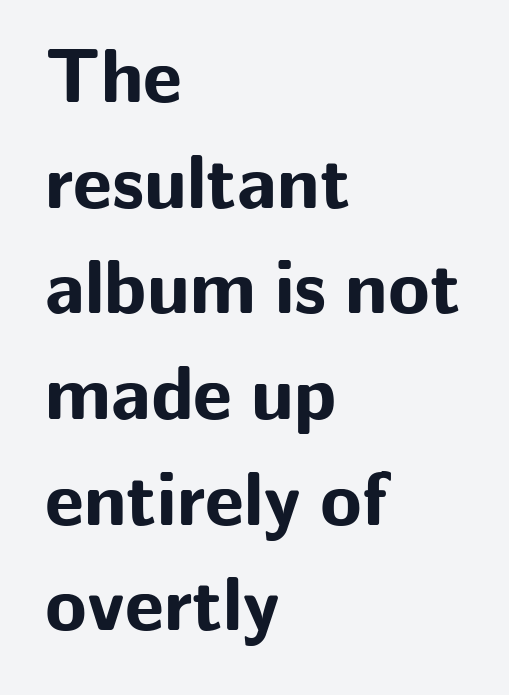
The passage is arranged the way most books set body copy — flush left. On the weight axis this lands at bold, roughly 700. The specimen omits any rule beneath the text block's lines. The passage shown stacks its lines at a standard gap.
